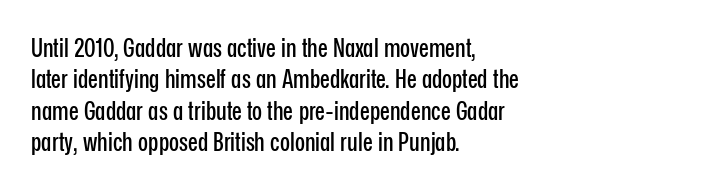
Q: Is the text italic (slanted)? A: No, it is upright.
Q: Is the text underlined? A: No.
Q: How is the paragraph aligned? A: Left-aligned.
Q: Is the spacing between letters normal or unusually wide? A: Normal.
